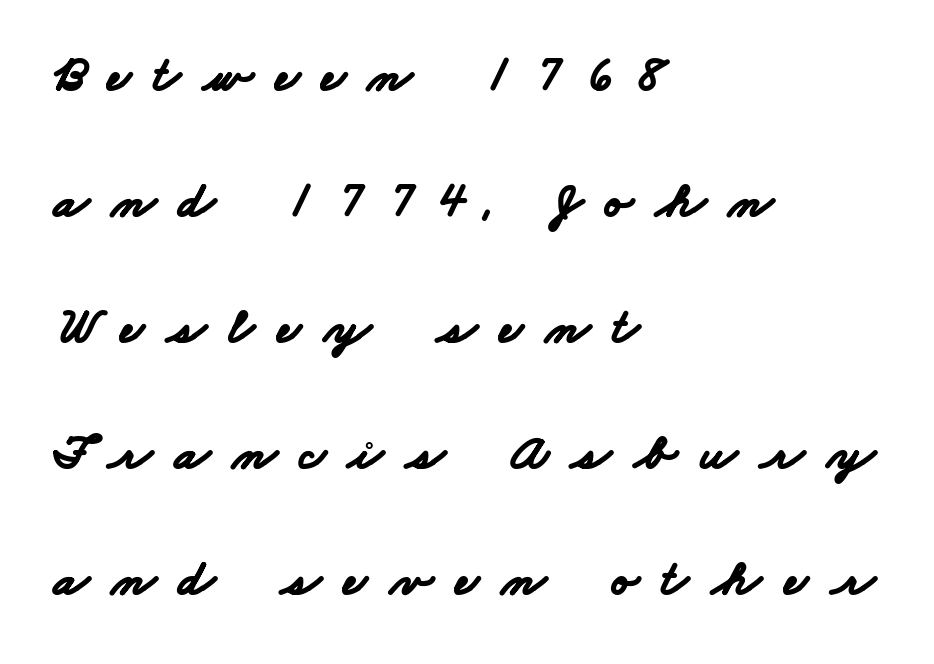
The image shows 51 px bold, wide sans-serif type; set left-aligned, loose line spacing (2.47x), unusually wide letter spacing (+0.45 em), not underlined; low stroke contrast and a small x-height.
